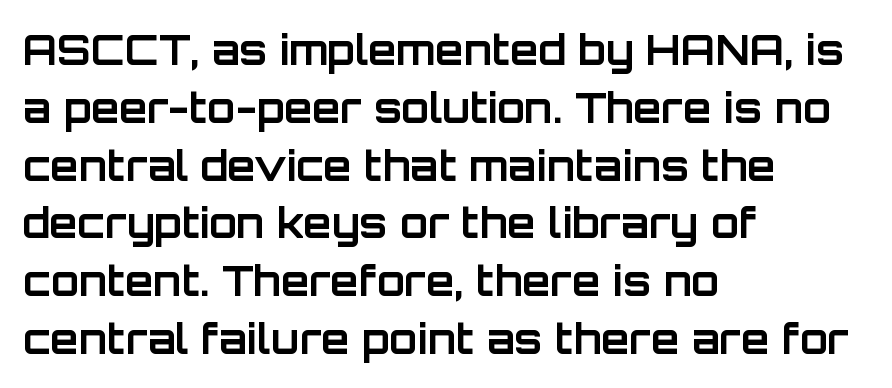
The paragraph shown leans on its left margin. The rendering shows plain stroke endings on the letterforms — a sans-serif design. Check the space under the baseline: it is left empty. Looks like regular typesetting: each glyph gets only the width it needs. Nobody touched the tracking dial on this one. I'd describe the lettering as bold — thick and assertive.
